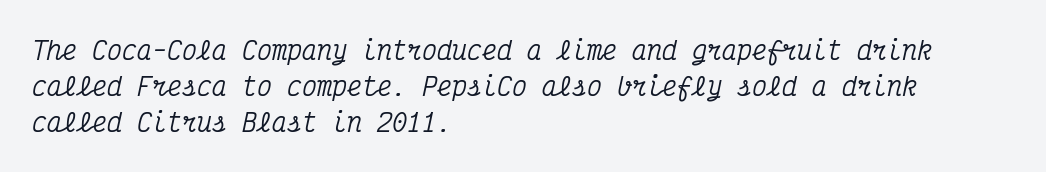
{"italic": "yes", "lean": "right", "slant_degrees": 12, "underline": "no", "align": "left", "line_spacing": "normal", "line_spacing_ratio": 1.45, "letter_spacing": "normal", "letter_spacing_em": 0.0, "glyph_px": 25}
